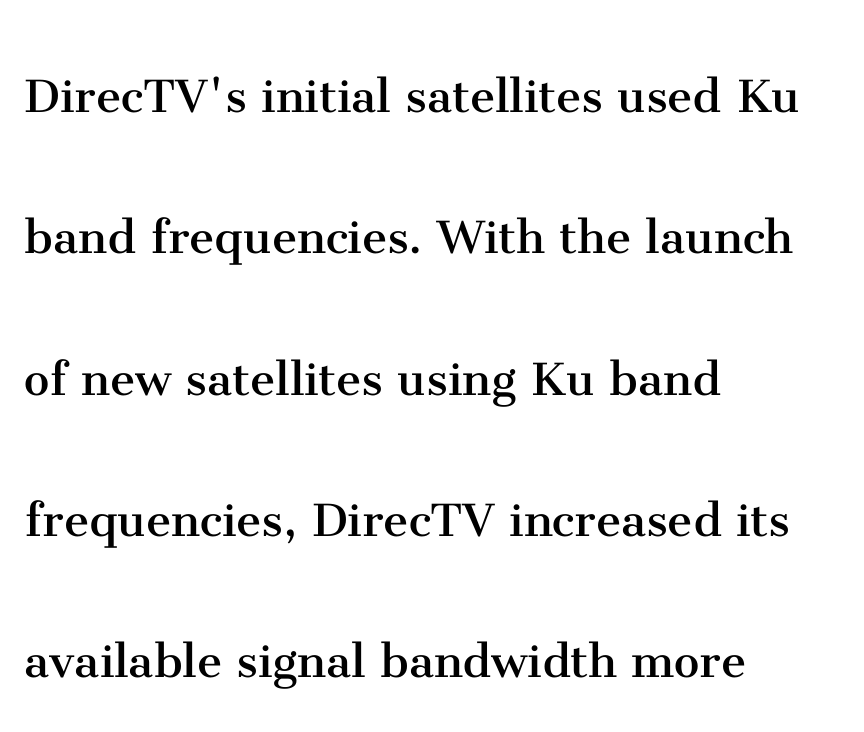
The image shows 57 px regular-weight serif type, upright; set left-aligned, loose line spacing (2.48x), normal letter spacing, not underlined; medium stroke contrast and a medium x-height.
